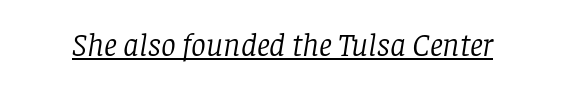
The image shows 33 px light serif type, italic (leaning right); set normal letter spacing, underlined; low stroke contrast and a large x-height.
